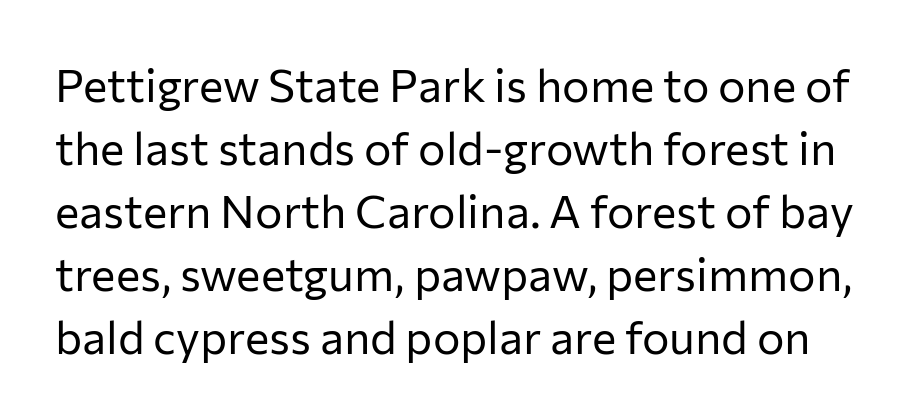
The image shows 46 px regular-weight sans-serif type, upright; set normal line spacing (1.37x), normal letter spacing, not underlined; low stroke contrast and a medium x-height.
